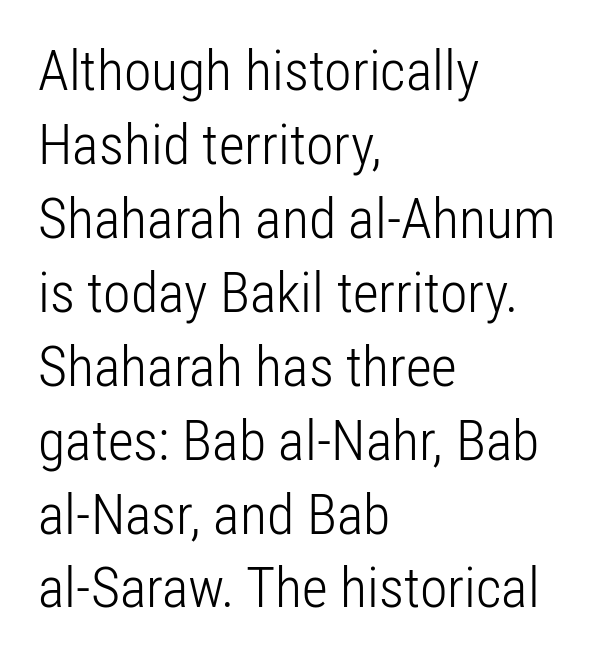
The image shows 56 px light, condensed sans-serif type, upright; set left-aligned, normal line spacing (1.32x), normal letter spacing, not underlined; low stroke contrast and a medium x-height.
